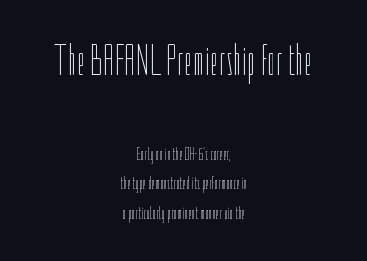
{"italic": "no", "bold": "no", "weight": "thin", "width": "condensed", "stroke_contrast": "low", "x_height": "medium", "monospaced": "no", "underline": "no", "align": "center", "line_spacing": "normal", "line_spacing_ratio": 1.65, "letter_spacing": "normal", "letter_spacing_em": 0.0, "larger_block": "first", "size_ratio": 2.44, "glyph_px": 44}
